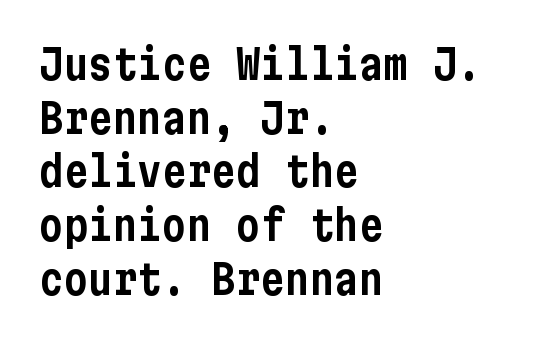
The image shows 41 px condensed sans-serif type, upright; set left-aligned, normal line spacing (1.31x), normal letter spacing, not underlined; low stroke contrast and a medium x-height.
